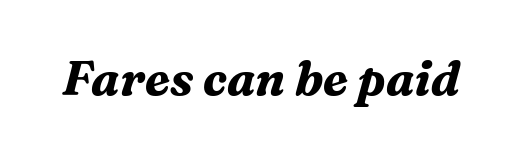
{"serif": "yes", "italic": "yes", "lean": "right", "slant_degrees": 16, "bold": "yes", "weight": "bold", "width": "normal", "stroke_contrast": "medium", "x_height": "medium", "monospaced": "no", "underline": "no", "letter_spacing": "normal", "letter_spacing_em": 0.0, "glyph_px": 47}
